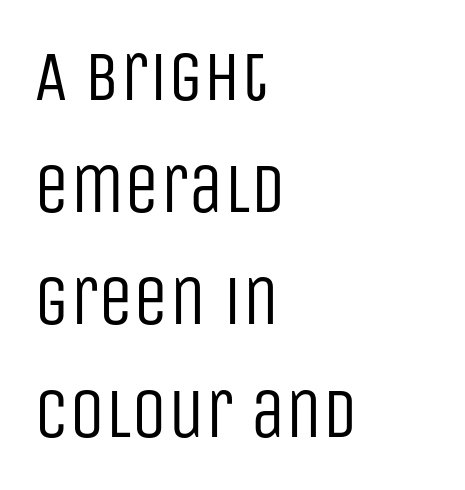
Q: Is the text bold? A: No.
Q: Is the text italic (slanted)? A: No, it is upright.
Q: Is the typeface a serif or a sans-serif typeface? A: Sans-serif.
Q: Is the text underlined? A: No.
Q: How is the paragraph aligned? A: Left-aligned.
Q: Is the spacing between letters normal or unusually wide? A: Normal.
Q: Is the spacing between lines tight, normal or loose? A: Normal.
Q: Width (condensed, normal, or wide)? A: Condensed.
Q: Stroke contrast? A: Low.
Q: x-height? A: Large.
Q: Monospaced? A: No.
